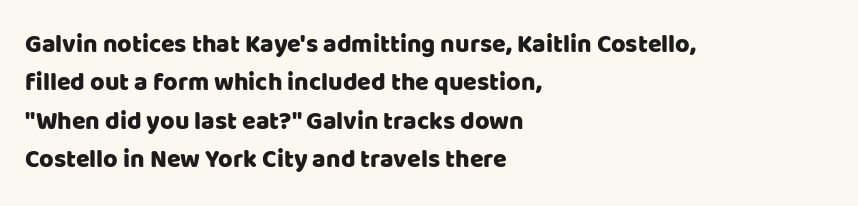
The image shows 25 px text type, upright; set left-aligned, normal line spacing (1.54x), normal letter spacing, not underlined.
